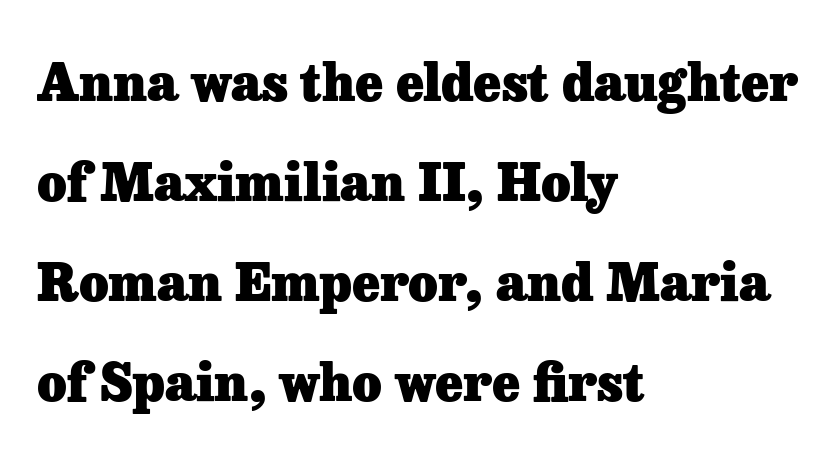
Q: Is the text bold? A: Yes.
Q: Is the text italic (slanted)? A: No, it is upright.
Q: Is the typeface a serif or a sans-serif typeface? A: Serif.
Q: Is the text underlined? A: No.
Q: How is the paragraph aligned? A: Left-aligned.
Q: Is the spacing between letters normal or unusually wide? A: Normal.
Q: Is the spacing between lines tight, normal or loose? A: Loose.
Q: Width (condensed, normal, or wide)? A: Normal.
Q: Stroke contrast? A: Low.
Q: x-height? A: Medium.
Q: Monospaced? A: No.
